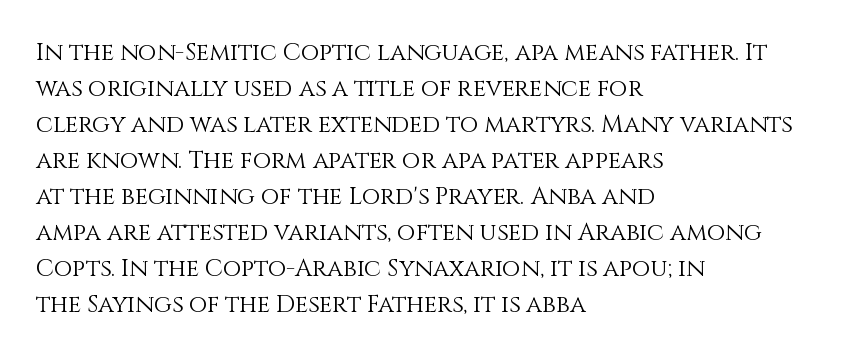
{"italic": "no", "bold": "no", "underline": "no", "align": "left", "line_spacing": "normal", "line_spacing_ratio": 1.5, "letter_spacing": "normal", "letter_spacing_em": 0.0, "glyph_px": 24}
